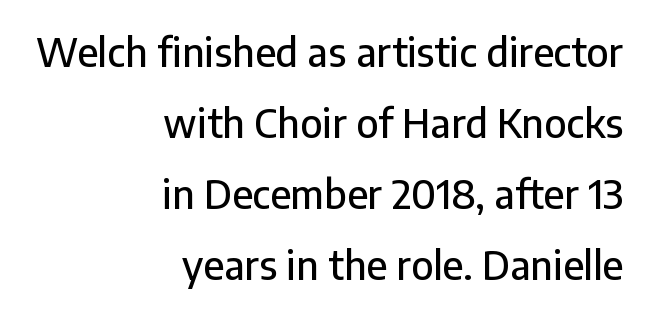
{"serif": "no", "italic": "no", "width": "normal", "stroke_contrast": "low", "x_height": "medium", "monospaced": "no", "underline": "no", "align": "right", "line_spacing_ratio": 1.82, "letter_spacing": "normal", "letter_spacing_em": 0.0, "glyph_px": 39}
